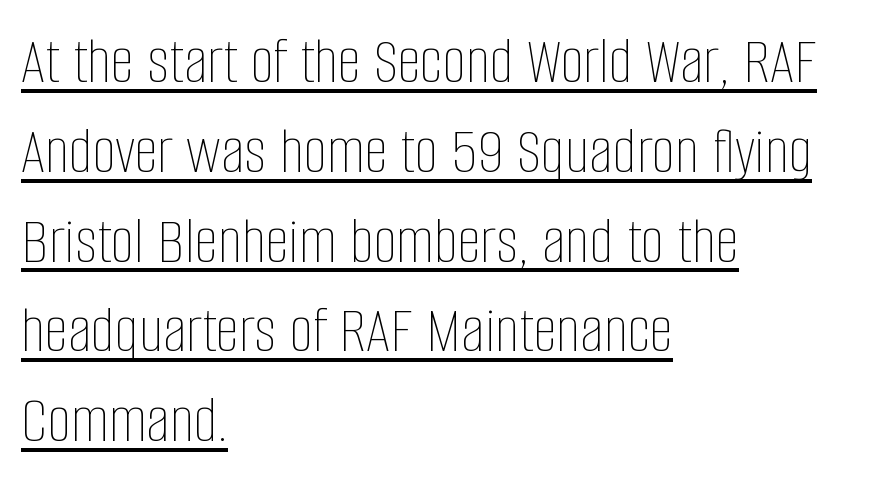
Q: Is the text bold? A: No.
Q: Is the text italic (slanted)? A: No, it is upright.
Q: Is the text underlined? A: Yes.
Q: How is the paragraph aligned? A: Left-aligned.
Q: Is the spacing between letters normal or unusually wide? A: Normal.
Q: Is the spacing between lines tight, normal or loose? A: Normal.
Q: Width (condensed, normal, or wide)? A: Condensed.
Q: Stroke contrast? A: Low.
Q: x-height? A: Large.
Q: Monospaced? A: No.
